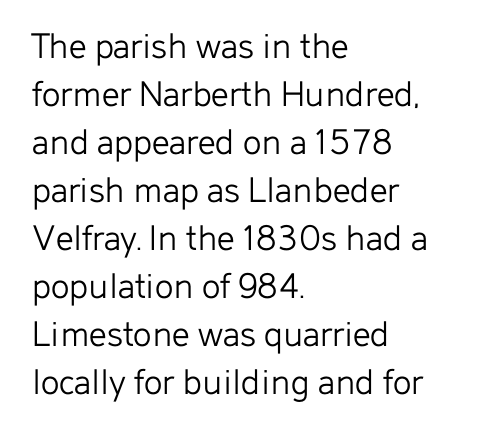
Q: Is the text bold? A: No.
Q: Is the text italic (slanted)? A: No, it is upright.
Q: Is the typeface a serif or a sans-serif typeface? A: Sans-serif.
Q: Is the text underlined? A: No.
Q: How is the paragraph aligned? A: Left-aligned.
Q: Is the spacing between letters normal or unusually wide? A: Normal.
Q: Width (condensed, normal, or wide)? A: Normal.
Q: Stroke contrast? A: Low.
Q: x-height? A: Medium.
Q: Monospaced? A: No.
